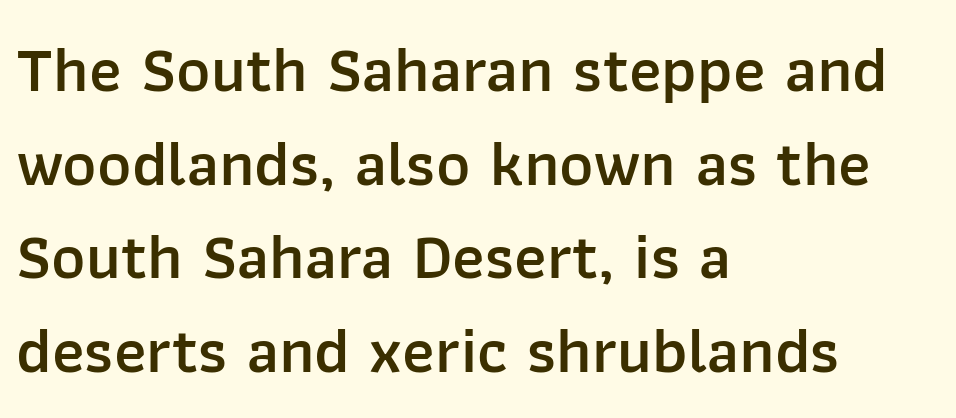
The image shows 65 px semibold sans-serif type, upright; set left-aligned, normal line spacing (1.44x), normal letter spacing, not underlined; low stroke contrast and a medium x-height.
